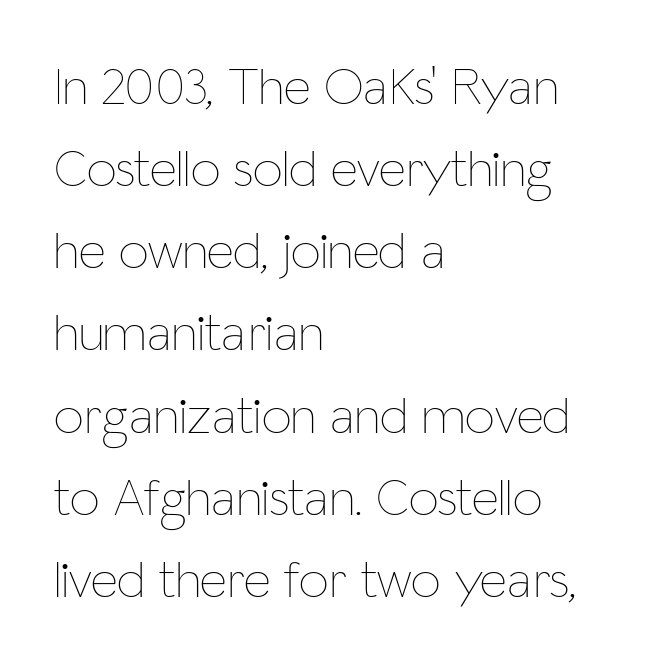
{"italic": "no", "bold": "no", "weight": "thin", "width": "condensed", "stroke_contrast": "low", "x_height": "medium", "monospaced": "no", "underline": "no", "align": "left", "line_spacing": "normal", "line_spacing_ratio": 1.55, "letter_spacing": "normal", "letter_spacing_em": 0.0, "glyph_px": 53}
